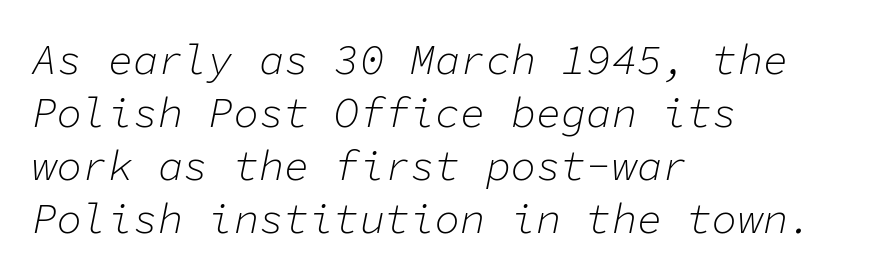
{"italic": "yes", "lean": "right", "slant_degrees": 11, "bold": "no", "weight": "light", "width": "normal", "stroke_contrast": "low", "x_height": "medium", "monospaced": "yes", "underline": "no", "align": "left", "line_spacing": "normal", "line_spacing_ratio": 1.26, "letter_spacing": "normal", "letter_spacing_em": 0.0, "glyph_px": 42}
